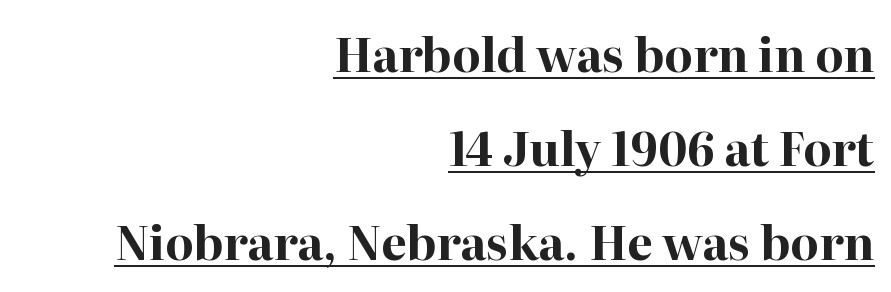
The image shows 46 px bold serif type, upright; set right-aligned, loose line spacing (2.04x), normal letter spacing, underlined; high stroke contrast and a medium x-height.
